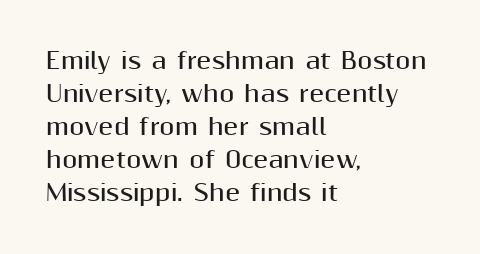
You'd pick this weight for a headline — it's a proper bold. The lettering holds an erect, upright posture throughout. Glance below the letters and you will spot only blank space. Layout note: lines flush left. Characters follow at the spacing the type designer built in. These lines sit exactly where default settings would place them.
